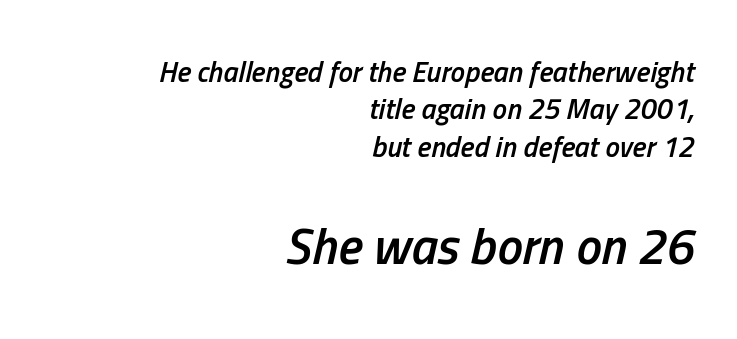
Q: Is the text bold? A: Semi-bold.
Q: Is the text italic (slanted)? A: Yes, it leans right by about 13 degrees.
Q: Is the text underlined? A: No.
Q: How is the paragraph aligned? A: Right-aligned.
Q: Is the spacing between letters normal or unusually wide? A: Normal.
Q: Is the spacing between lines tight, normal or loose? A: Normal.
Q: Which block of text is set in a larger size, the first (top) or the second (bottom)? A: The second (bottom) one.
Q: Width (condensed, normal, or wide)? A: Condensed.
Q: Stroke contrast? A: Low.
Q: x-height? A: Medium.
Q: Monospaced? A: No.
